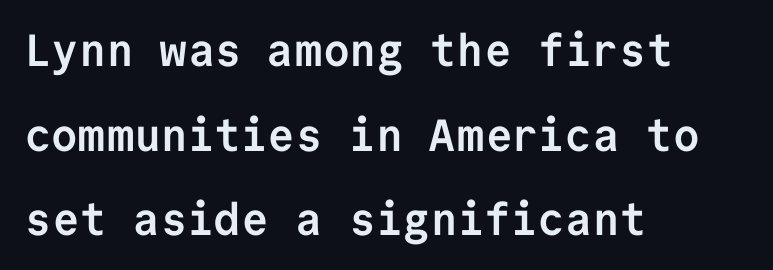
{"serif": "no", "italic": "no", "bold": "yes", "weight": "semibold", "width": "normal", "stroke_contrast": "low", "x_height": "medium", "monospaced": "yes", "underline": "no", "align": "left", "line_spacing_ratio": 1.88, "letter_spacing": "normal", "letter_spacing_em": 0.0, "glyph_px": 45}
